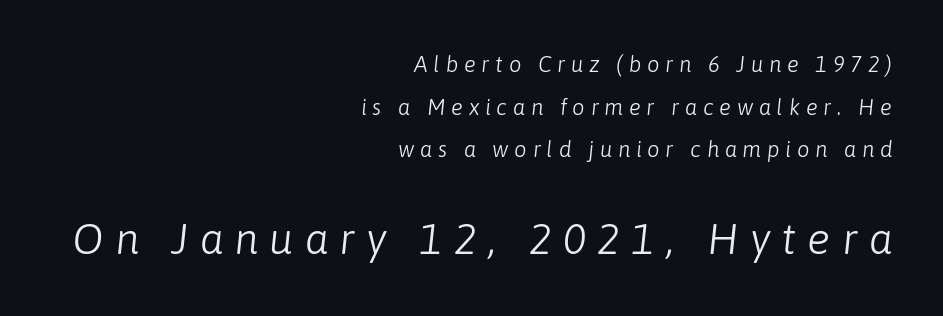
The image shows 43 px light type, italic (leaning right); set right-aligned, loose line spacing (1.94x), unusually wide letter spacing (+0.26 em), not underlined; the second (bottom) block is 1.95x larger; low stroke contrast and a medium x-height.
